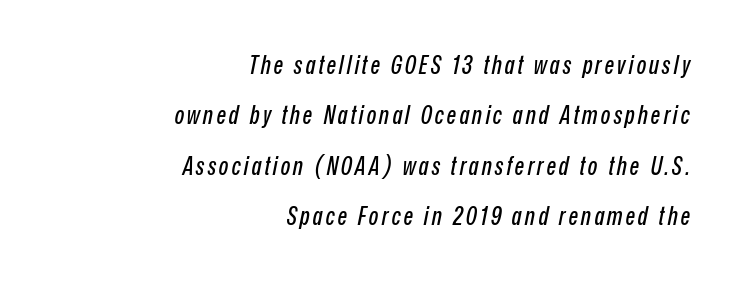
{"italic": "yes", "lean": "right", "slant_degrees": 12, "underline": "no", "align": "right", "line_spacing": "loose", "line_spacing_ratio": 2.02, "glyph_px": 25}
